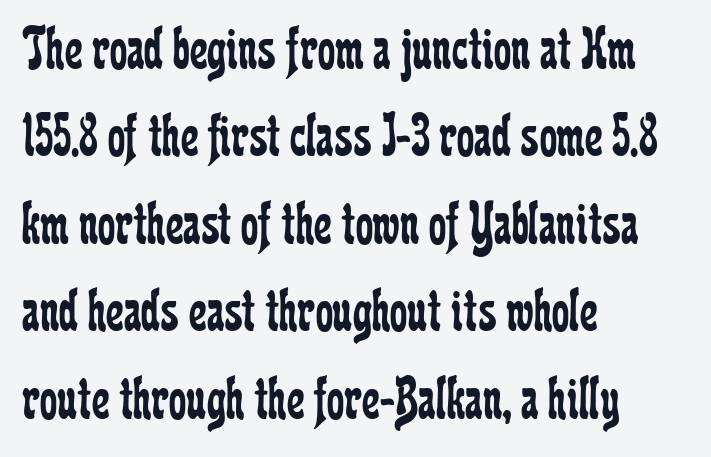
{"serif": "yes", "italic": "no", "bold": "no", "weight": "regular", "width": "condensed", "stroke_contrast": "low", "x_height": "medium", "monospaced": "no", "underline": "no", "align": "left", "line_spacing": "normal", "line_spacing_ratio": 1.41, "letter_spacing": "normal", "letter_spacing_em": 0.0, "glyph_px": 62}
